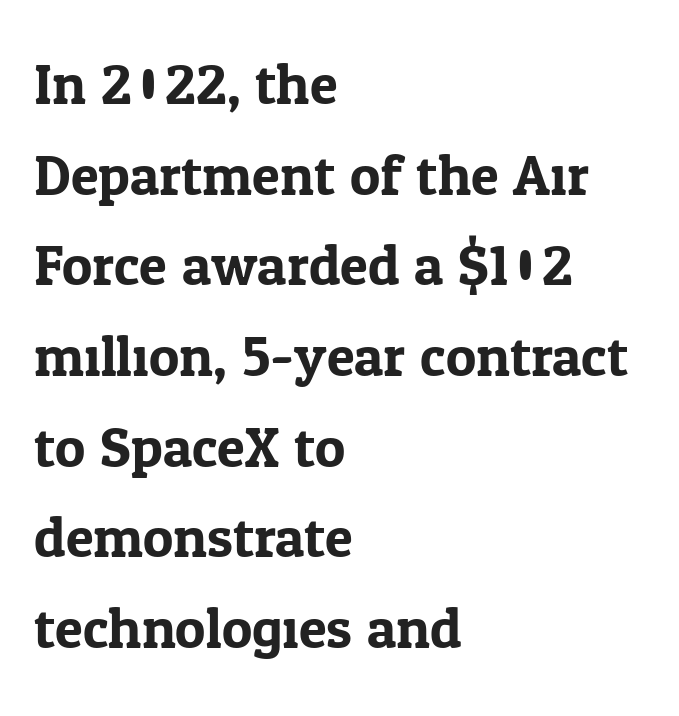
Q: Is the text italic (slanted)? A: No, it is upright.
Q: Is the typeface a serif or a sans-serif typeface? A: Serif.
Q: Is the text underlined? A: No.
Q: How is the paragraph aligned? A: Left-aligned.
Q: Is the spacing between letters normal or unusually wide? A: Normal.
Q: Is the spacing between lines tight, normal or loose? A: Normal.
Q: Width (condensed, normal, or wide)? A: Normal.
Q: Stroke contrast? A: Low.
Q: x-height? A: Medium.
Q: Monospaced? A: No.
